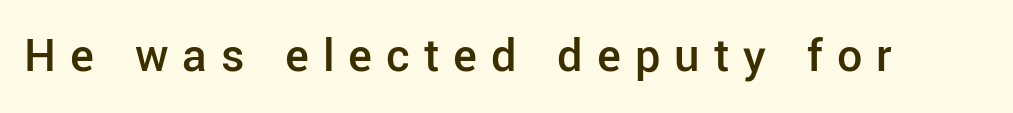
Q: Is the text bold? A: Semi-bold.
Q: Is the text italic (slanted)? A: No, it is upright.
Q: Is the typeface a serif or a sans-serif typeface? A: Sans-serif.
Q: Is the text underlined? A: No.
Q: Is the spacing between letters normal or unusually wide? A: Unusually wide.
Q: Width (condensed, normal, or wide)? A: Normal.
Q: Stroke contrast? A: Low.
Q: x-height? A: Medium.
Q: Monospaced? A: No.
